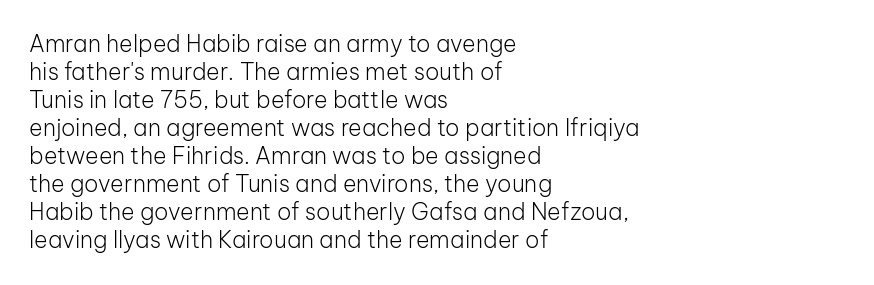
Every stem runs plumb, perpendicular to the baseline. Layout note: lines flush left. Decoration check: the copy has no underline. Short note: letters normally spaced.
